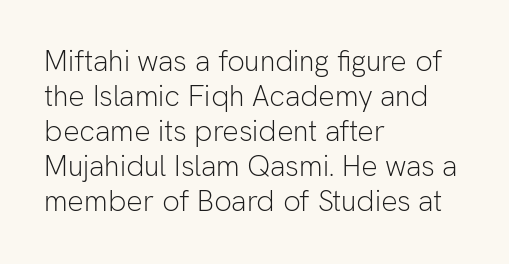
{"serif": "no", "italic": "no", "bold": "no", "weight": "light", "width": "normal", "stroke_contrast": "low", "x_height": "medium", "monospaced": "no", "underline": "no", "align": "left", "line_spacing_ratio": 1.21, "letter_spacing": "normal", "letter_spacing_em": 0.0, "glyph_px": 29}
